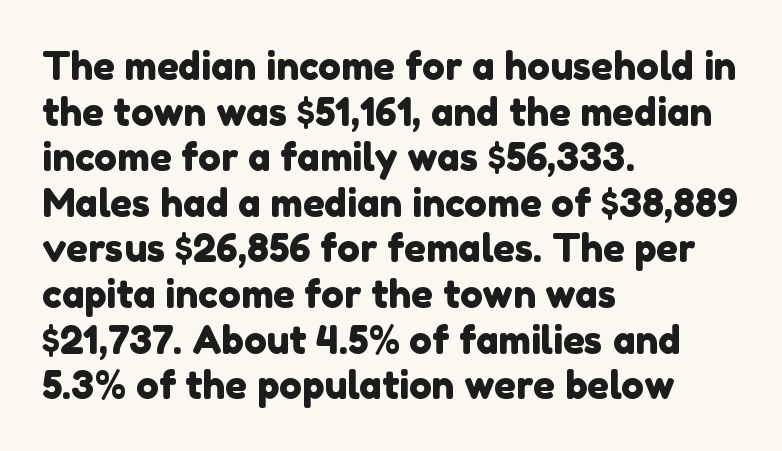
The image shows 38 px sans-serif type; set left-aligned, line spacing 1.2x, normal letter spacing, not underlined; low stroke contrast and a medium x-height.
